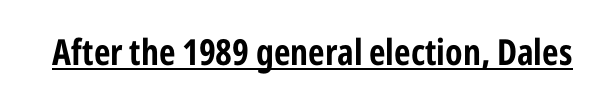
The image shows 36 px condensed sans-serif type, upright; set normal letter spacing, underlined; low stroke contrast and a medium x-height.
